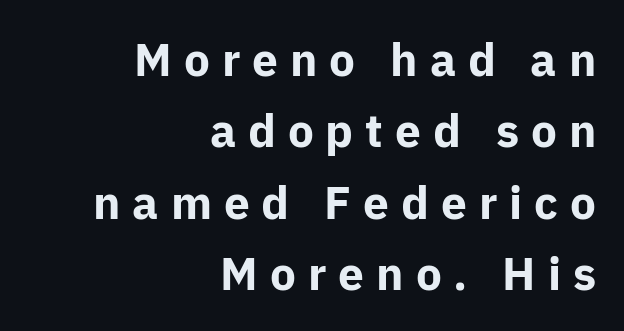
The image shows 46 px bold sans-serif type, upright; set right-aligned, normal line spacing (1.55x), unusually wide letter spacing (+0.26 em), not underlined; low stroke contrast and a medium x-height.
